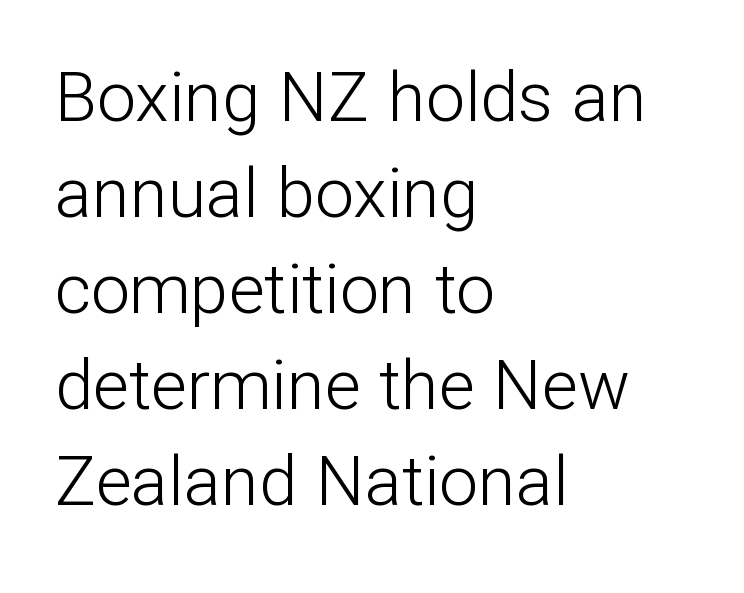
Q: Is the text bold? A: No.
Q: Is the text italic (slanted)? A: No, it is upright.
Q: Is the typeface a serif or a sans-serif typeface? A: Sans-serif.
Q: Is the text underlined? A: No.
Q: How is the paragraph aligned? A: Left-aligned.
Q: Is the spacing between letters normal or unusually wide? A: Normal.
Q: Is the spacing between lines tight, normal or loose? A: Normal.
Q: Width (condensed, normal, or wide)? A: Normal.
Q: Stroke contrast? A: Low.
Q: x-height? A: Medium.
Q: Monospaced? A: No.
